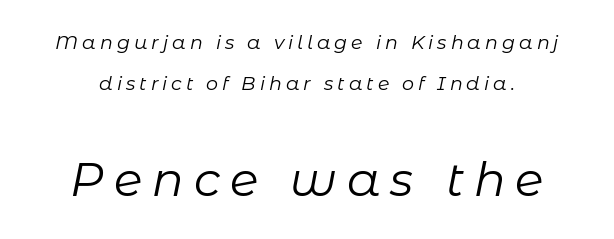
{"italic": "yes", "lean": "right", "slant_degrees": 11, "bold": "no", "weight": "regular", "width": "normal", "stroke_contrast": "low", "x_height": "medium", "monospaced": "no", "underline": "no", "line_spacing": "loose", "line_spacing_ratio": 2.18, "letter_spacing": "wide", "letter_spacing_em": 0.21, "larger_block": "second", "size_ratio": 2.47, "glyph_px": 47}
